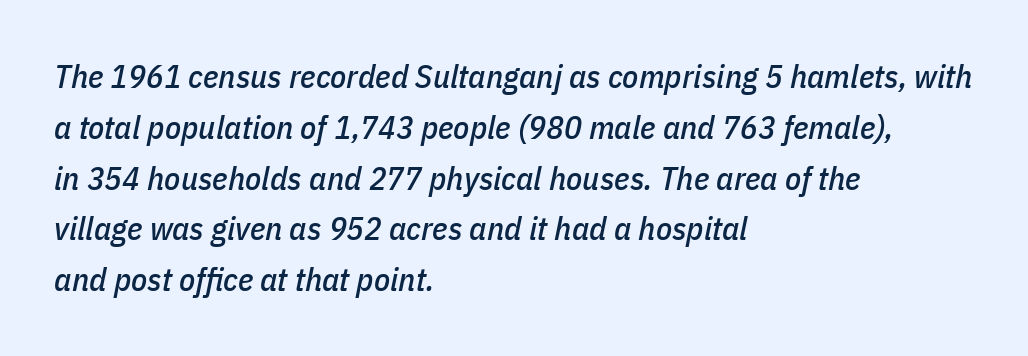
Q: Is the text italic (slanted)? A: Yes, it leans right by about 11 degrees.
Q: Is the text underlined? A: No.
Q: How is the paragraph aligned? A: Left-aligned.
Q: Is the spacing between letters normal or unusually wide? A: Normal.
Q: Is the spacing between lines tight, normal or loose? A: Normal.
Q: Width (condensed, normal, or wide)? A: Condensed.
Q: Stroke contrast? A: Low.
Q: x-height? A: Medium.
Q: Monospaced? A: No.
